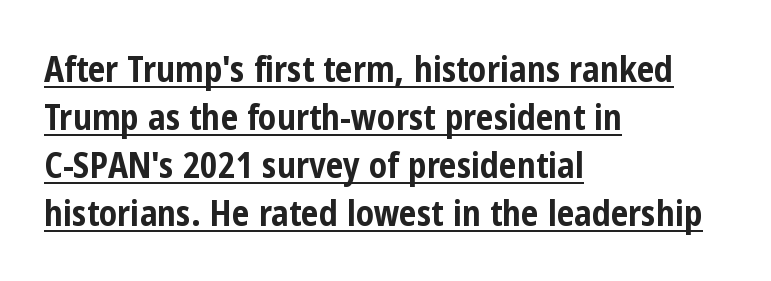
The image shows 35 px bold, condensed sans-serif type, upright; set left-aligned, normal line spacing (1.37x), normal letter spacing, underlined; low stroke contrast and a medium x-height.
